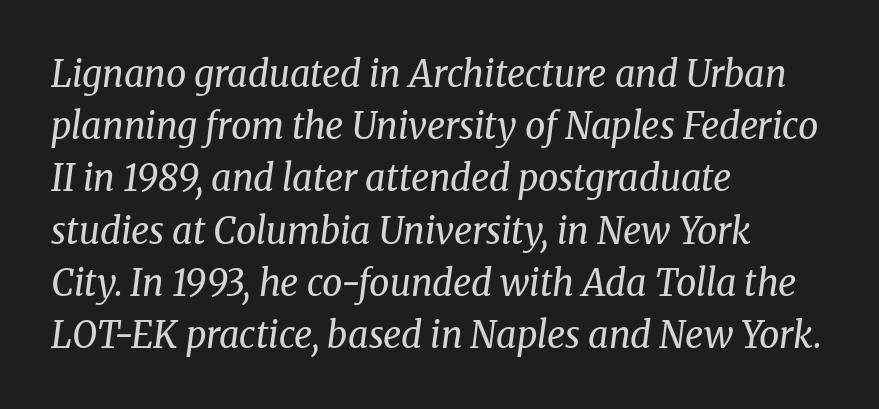
The font's italic variant was chosen for this text. These glyphs show unthickened strokes, regular width or finer. Line spacing here is normal. Proportional: the letters do not fall into vertical columns.
